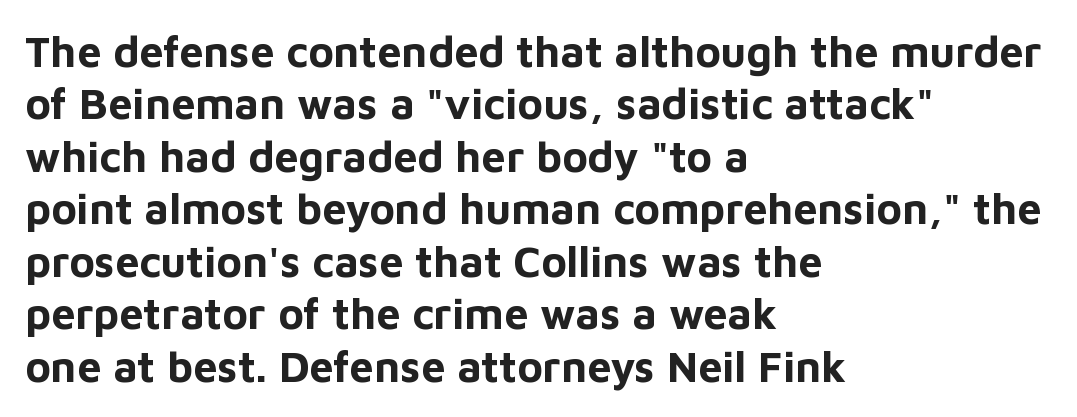
Q: Is the text bold? A: Yes.
Q: Is the text italic (slanted)? A: No, it is upright.
Q: Is the typeface a serif or a sans-serif typeface? A: Sans-serif.
Q: Is the text underlined? A: No.
Q: How is the paragraph aligned? A: Left-aligned.
Q: Is the spacing between letters normal or unusually wide? A: Normal.
Q: Width (condensed, normal, or wide)? A: Normal.
Q: Stroke contrast? A: Low.
Q: x-height? A: Medium.
Q: Monospaced? A: No.
